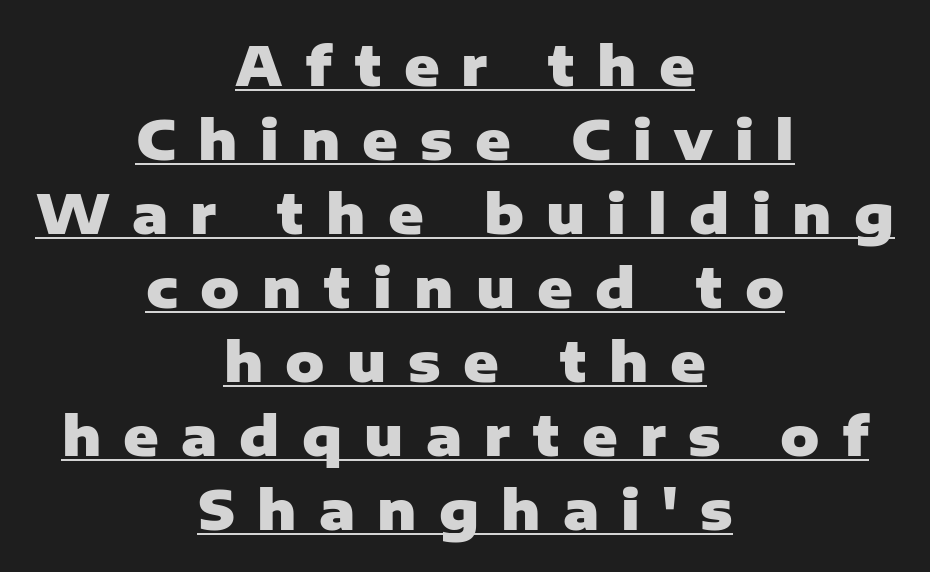
{"serif": "no", "italic": "no", "bold": "yes", "weight": "heavy", "width": "normal", "stroke_contrast": "low", "x_height": "medium", "monospaced": "no", "underline": "yes", "align": "center", "line_spacing": "normal", "line_spacing_ratio": 1.37, "letter_spacing": "wide", "letter_spacing_em": 0.41, "glyph_px": 54}
